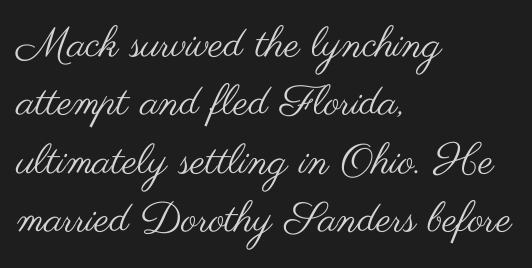
The image shows 42 px regular-weight, wide sans-serif type; set left-aligned, normal line spacing (1.39x), normal letter spacing, not underlined; medium stroke contrast and a small x-height.
